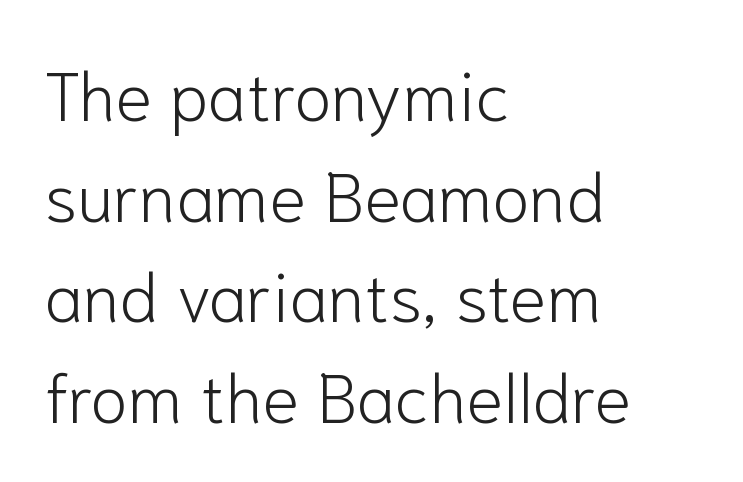
Vertical stems look standard width or narrower in stroke. The letters advance in unequal steps, a hallmark of proportional type. Type without underlining. Style check: upright. Horizontally, the lines are justified to the leading edge only. Each new line begins a customary step beneath the previous one.
